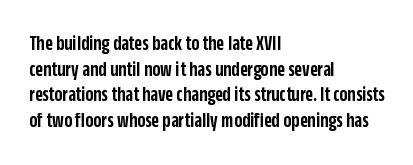
Q: Is the text bold? A: Semi-bold.
Q: Is the text italic (slanted)? A: No, it is upright.
Q: Is the text underlined? A: No.
Q: How is the paragraph aligned? A: Left-aligned.
Q: Is the spacing between letters normal or unusually wide? A: Normal.
